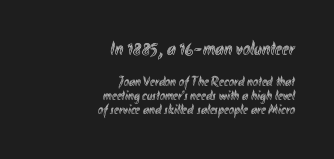
{"underline": "no", "align": "right", "line_spacing": "tight", "line_spacing_ratio": 1.01, "letter_spacing": "normal", "letter_spacing_em": 0.0, "larger_block": "first", "size_ratio": 1.43, "glyph_px": 20}
